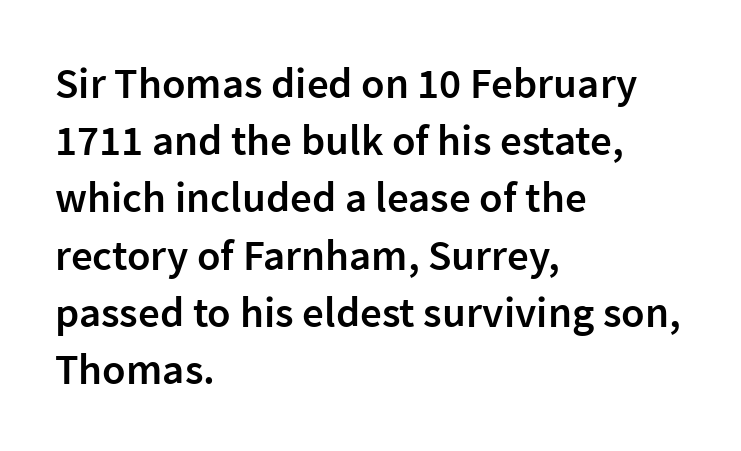
The image shows 43 px semibold sans-serif type, upright; set left-aligned, normal line spacing (1.33x), normal letter spacing, not underlined; low stroke contrast and a medium x-height.
